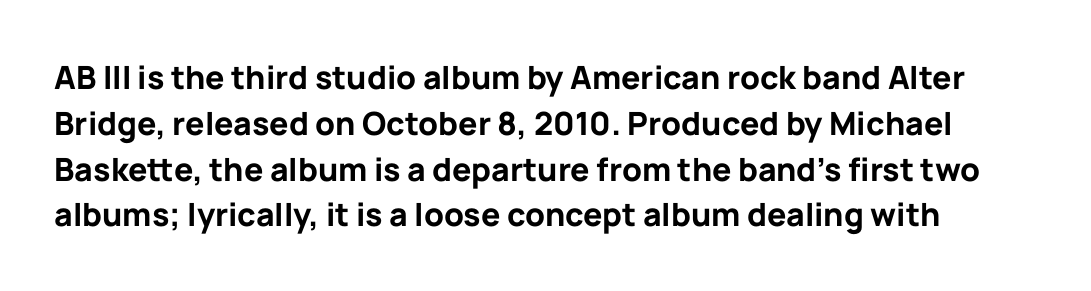
The image shows 32 px bold sans-serif type, upright; set normal line spacing (1.43x), normal letter spacing, not underlined; low stroke contrast and a medium x-height.
